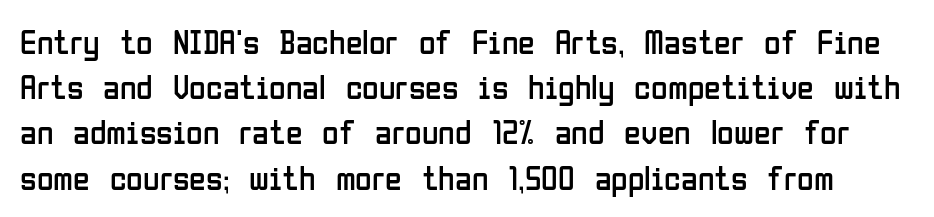
In terms of letterspacing, this is plain default setting. Proportional: the letters do not fall into vertical columns. These lines sit exactly where default settings would place them. Font category for this specimen: sans-serif.
